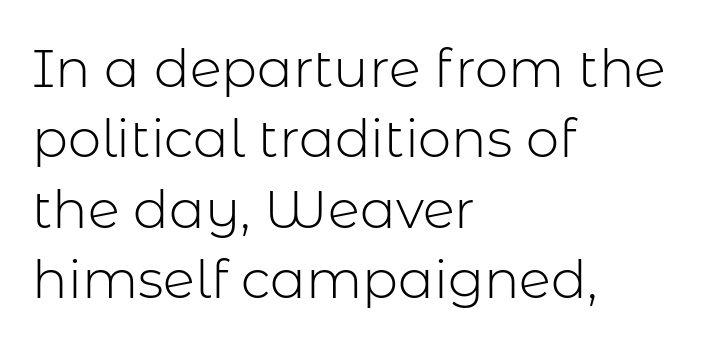
{"serif": "no", "italic": "no", "bold": "no", "weight": "light", "width": "normal", "stroke_contrast": "low", "x_height": "medium", "monospaced": "no", "underline": "no", "align": "left", "line_spacing": "normal", "line_spacing_ratio": 1.33, "letter_spacing": "normal", "letter_spacing_em": 0.0, "glyph_px": 53}
